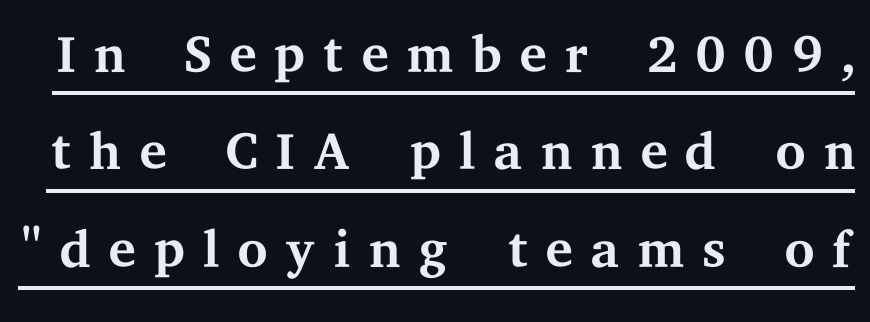
{"serif": "yes", "italic": "no", "bold": "no", "weight": "regular", "width": "wide", "stroke_contrast": "medium", "x_height": "medium", "monospaced": "no", "underline": "yes", "line_spacing": "normal", "line_spacing_ratio": 1.25, "letter_spacing": "wide", "letter_spacing_em": 0.2, "glyph_px": 78}
